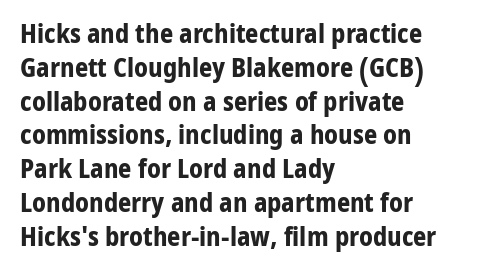
Notice how the stems are strictly vertical — no italics here. The passage shown is emphatically bold. Students, observe: this is what conventionally led text looks like. You could call the tracking neutral — neither tight nor loose. The ragged edge is on the right, which tells us the setting is flush left. Descenders are the only things crossing below the line.
